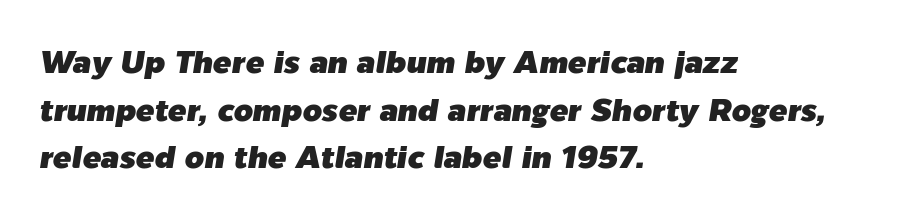
Note the varied advance widths — an 'i' is clearly narrower than an 'm'. Characters follow at the spacing the type designer built in. Baseline-to-baseline distance is the conventional proportion of letter height. The glyphs look as if they've been sheared to an angle. Visually the block forms a straight wall on the left and a jagged coastline on the right.
